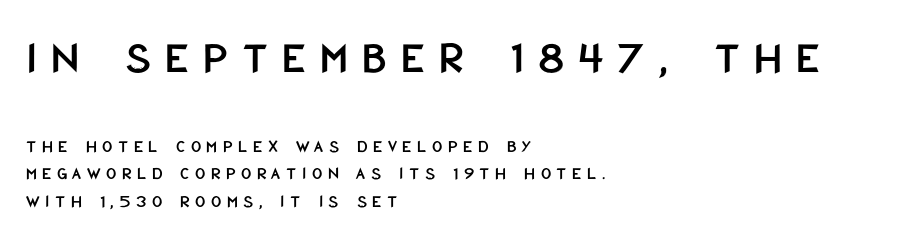
{"serif": "no", "italic": "no", "width": "condensed", "stroke_contrast": "low", "x_height": "large", "monospaced": "no", "underline": "no", "align": "left", "line_spacing": "normal", "line_spacing_ratio": 1.54, "letter_spacing": "wide", "letter_spacing_em": 0.3, "larger_block": "first", "size_ratio": 2.56, "glyph_px": 46}
